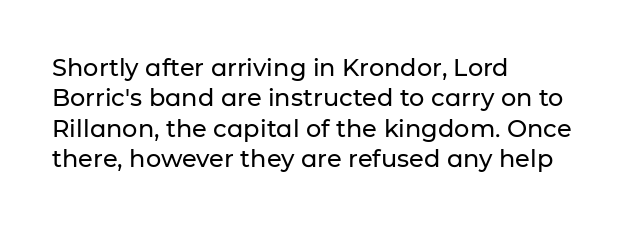
{"italic": "no", "underline": "no", "align": "left", "line_spacing": "normal", "line_spacing_ratio": 1.27, "letter_spacing": "normal", "letter_spacing_em": 0.0, "glyph_px": 24}
